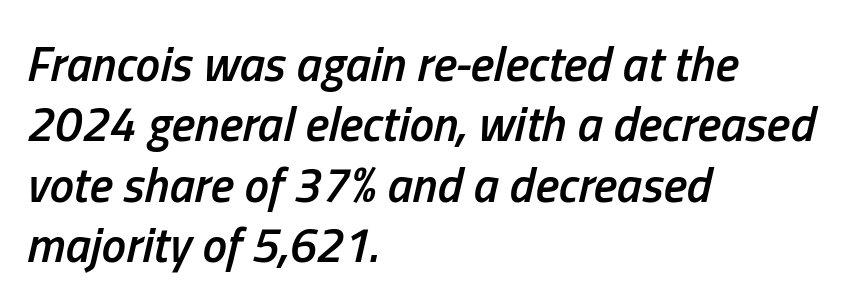
The strokes are fattened partway — semibold, not bold. Here the glyphs are tracked normally, forming tight word shapes. Quick note: underline off. These lines are rendered in a variable-pitch font. The face used here has a pronounced slope to its letters.
